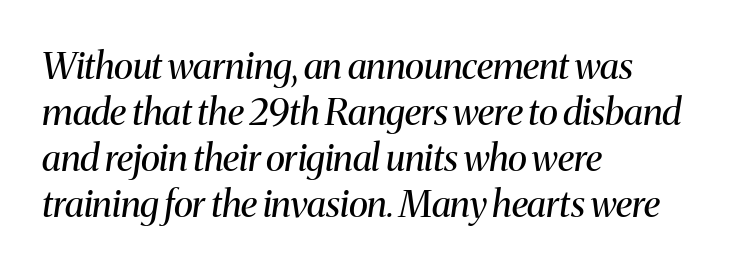
{"serif": "yes", "italic": "yes", "lean": "right", "slant_degrees": 8, "bold": "no", "weight": "regular", "width": "normal", "stroke_contrast": "medium", "x_height": "medium", "monospaced": "no", "underline": "no", "align": "left", "line_spacing_ratio": 1.24, "letter_spacing": "normal", "letter_spacing_em": 0.0, "glyph_px": 37}
